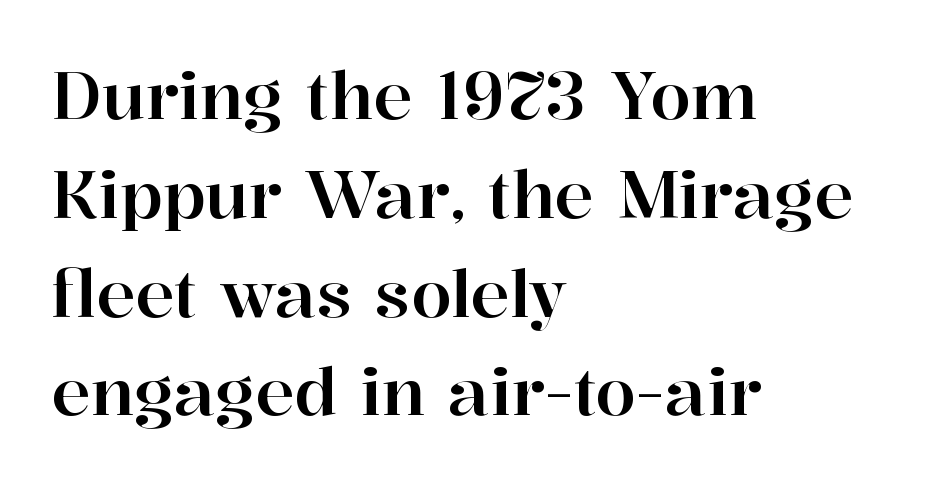
The image shows 65 px serif type, upright; set left-aligned, normal line spacing (1.52x), normal letter spacing, not underlined; high stroke contrast and a medium x-height.
